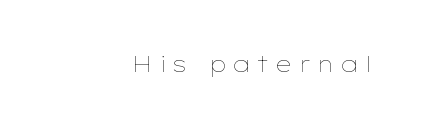
{"italic": "no", "bold": "no", "underline": "no", "align": "right", "letter_spacing": "wide", "letter_spacing_em": 0.24, "glyph_px": 22}
